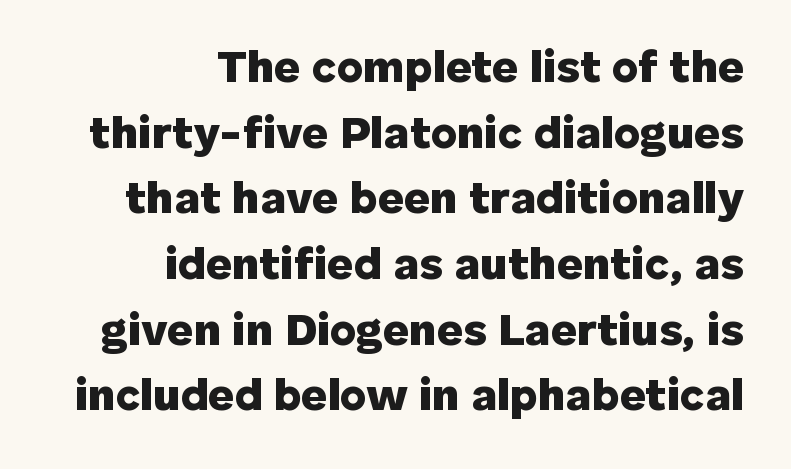
The image shows 45 px heavy sans-serif type, upright; set right-aligned, normal line spacing (1.46x), normal letter spacing, not underlined; low stroke contrast and a medium x-height.
